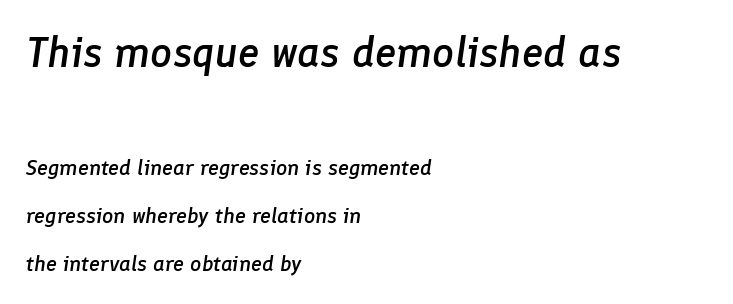
A typesetter would call this proportional, since set widths differ per character. Two sizes are in play, and the larger belongs to the first block. Every letter is mildly thick-stroked: semibold rather than bold. The glyphs look as if they've been sheared to an angle. Bare-footed words on every line.
